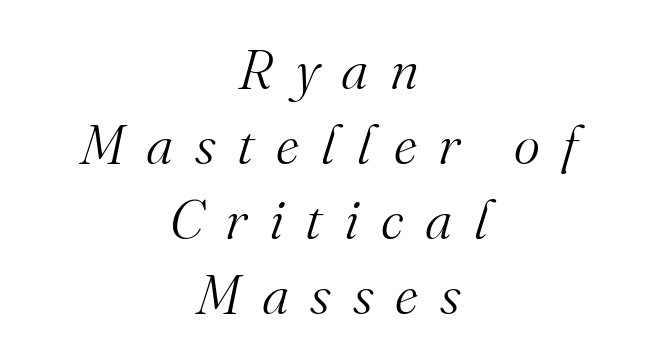
Q: Is the text bold? A: No.
Q: Is the text italic (slanted)? A: Yes, it leans right by about 16 degrees.
Q: Is the typeface a serif or a sans-serif typeface? A: Serif.
Q: Is the text underlined? A: No.
Q: How is the paragraph aligned? A: Centered.
Q: Is the spacing between letters normal or unusually wide? A: Unusually wide.
Q: Is the spacing between lines tight, normal or loose? A: Normal.
Q: Width (condensed, normal, or wide)? A: Normal.
Q: Stroke contrast? A: Medium.
Q: x-height? A: Small.
Q: Monospaced? A: No.
